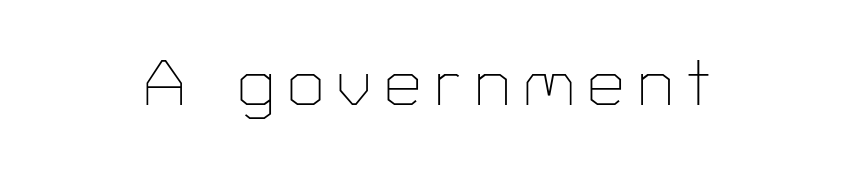
{"serif": "no", "italic": "no", "bold": "no", "weight": "thin", "width": "normal", "stroke_contrast": "low", "x_height": "medium", "monospaced": "no", "underline": "no", "letter_spacing": "wide", "letter_spacing_em": 0.22, "glyph_px": 64}
